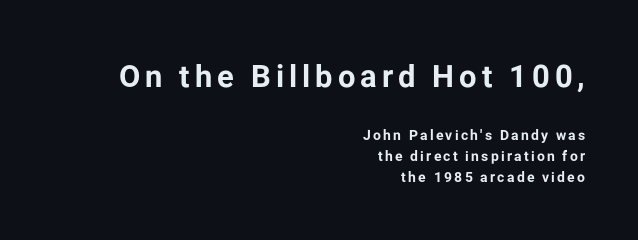
This sample uses an upright cut, with every glyph sitting square on the baseline. To sum up the face: it is a sans, with no serifs. Line endings align vertically; line beginnings do not. Is the type bold? Yes — the strokes are clearly thick and heavy.
